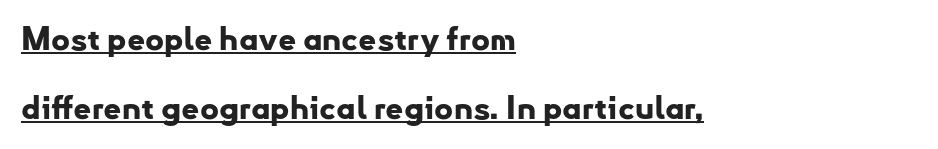
Q: Is the text bold? A: Yes.
Q: Is the text italic (slanted)? A: No, it is upright.
Q: Is the typeface a serif or a sans-serif typeface? A: Sans-serif.
Q: Is the text underlined? A: Yes.
Q: How is the paragraph aligned? A: Left-aligned.
Q: Is the spacing between letters normal or unusually wide? A: Normal.
Q: Is the spacing between lines tight, normal or loose? A: Loose.
Q: Width (condensed, normal, or wide)? A: Normal.
Q: Stroke contrast? A: Low.
Q: x-height? A: Small.
Q: Monospaced? A: No.
